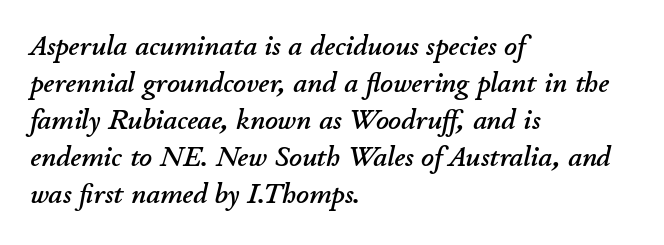
{"italic": "yes", "lean": "right", "slant_degrees": 11, "width": "normal", "stroke_contrast": "low", "x_height": "small", "monospaced": "no", "underline": "no", "align": "left", "line_spacing": "normal", "line_spacing_ratio": 1.32, "letter_spacing": "normal", "letter_spacing_em": 0.0, "glyph_px": 28}
